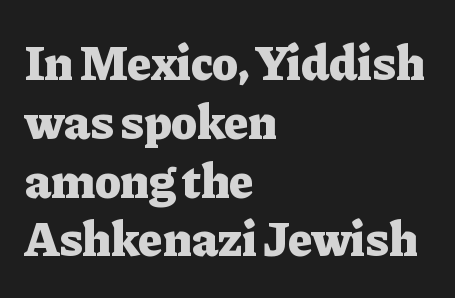
Letterform terminals end in serifs throughout the passage. Short and long lines alike share a common starting point at left. Emphasis by weight is at full strength: bold. Clear beneath every line of the passage. This is the regular roman posture of the typeface. How are the letters spaced? Ordinarily, with no added tracking.
